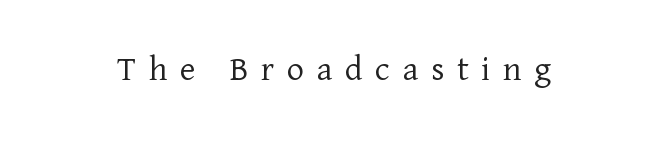
{"serif": "yes", "italic": "no", "bold": "no", "weight": "light", "width": "normal", "stroke_contrast": "low", "x_height": "medium", "monospaced": "no", "underline": "no", "letter_spacing": "wide", "letter_spacing_em": 0.34, "glyph_px": 37}
